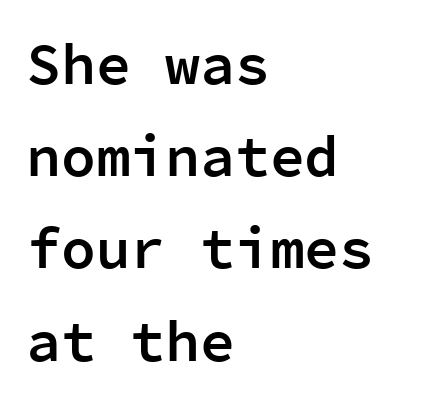
{"serif": "no", "italic": "no", "bold": "semi", "weight": "semibold", "width": "normal", "stroke_contrast": "low", "x_height": "medium", "monospaced": "yes", "underline": "no", "align": "left", "line_spacing": "normal", "line_spacing_ratio": 1.59, "letter_spacing": "normal", "letter_spacing_em": 0.0, "glyph_px": 58}
